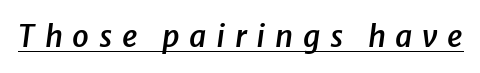
Students, this is semibold: more ink than regular, less than bold. Each word looks stretched out because of the extra space between its letters. Here the designer chose a conventional face with non-uniform glyph widths. Descenders here cross a horizontal rule under the line. The typography opts for an oblique posture over an upright one.
